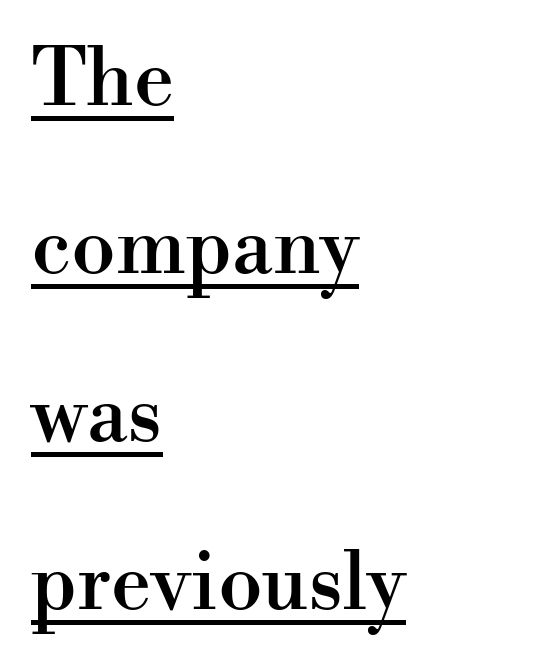
Successive baselines arrive slowly, with a big drop between each. Style check: upright. Casual observation: everything's shoved over to the left. You could not count columns in this text — the font is proportionally spaced. In designer terms, the underline attribute is active on this setting. The letterforms sit shoulder to shoulder at normal distance.
